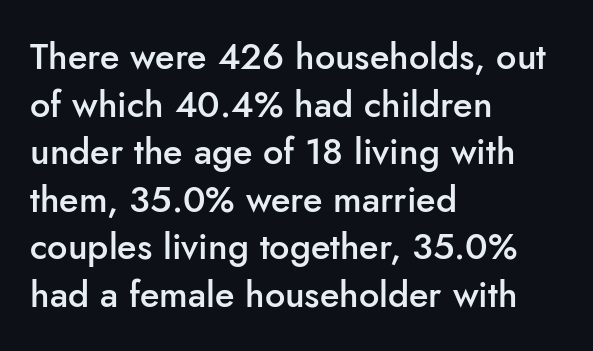
One glance says typical: line gaps are just what's usual. Every stem runs plumb, perpendicular to the baseline. The strokes are fattened partway — semibold, not bold. Does the copy run flush right? No — it runs flush left. Proportional: the letters do not fall into vertical columns.
